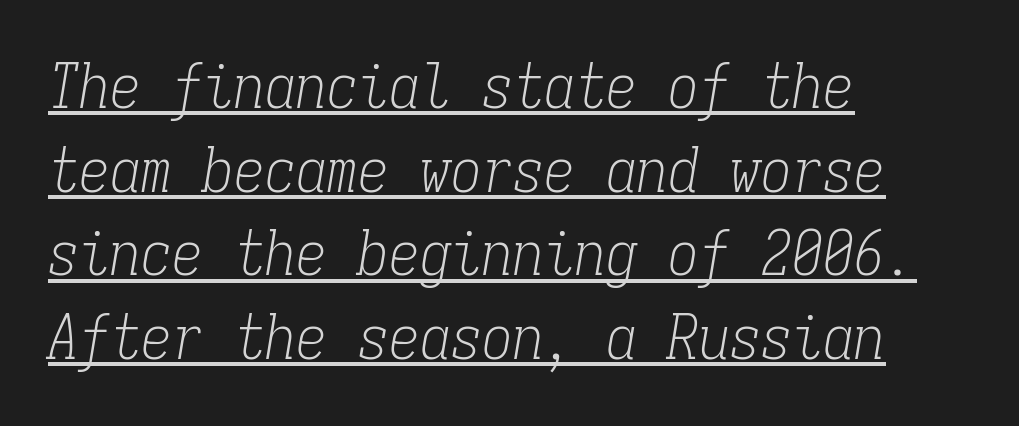
{"serif": "yes", "italic": "yes", "lean": "right", "slant_degrees": 9, "bold": "no", "weight": "light", "width": "condensed", "stroke_contrast": "low", "x_height": "medium", "monospaced": "yes", "underline": "yes", "align": "left", "line_spacing": "normal", "line_spacing_ratio": 1.35, "letter_spacing": "normal", "letter_spacing_em": 0.0, "glyph_px": 62}
